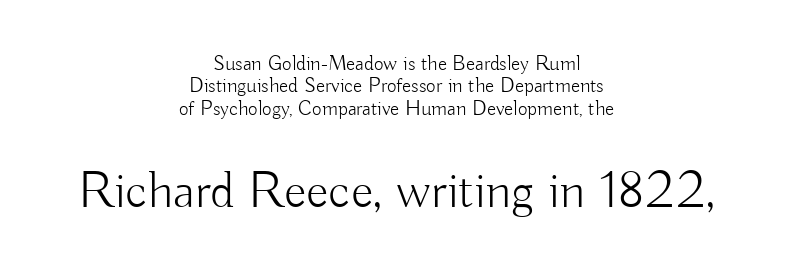
A student would notice the bottom passage is typeset larger than what precedes it. Any mark beneath the type? The region is blank. Words appear dense and cohesive because spacing is normal. Vertically, the passage feels compressed, each row crowding the next. The face used here is proportionally spaced, like ordinary book or web type.
